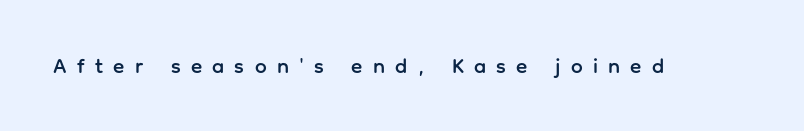
{"italic": "no", "underline": "no", "letter_spacing": "wide", "letter_spacing_em": 0.49, "glyph_px": 21}
